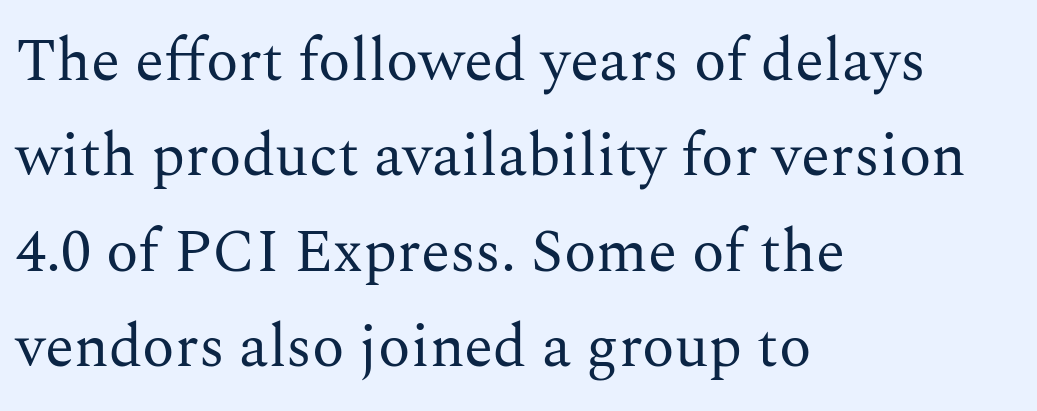
These lines were composed using upright roman letters. Each stroke keeps to a modest, everyday thickness or less. Note: serifs present on the glyphs. Decoration check: the copy has no underline. Tracking value appears to be zero — textbook default spacing. Looks like regular typesetting: each glyph gets only the width it needs.
